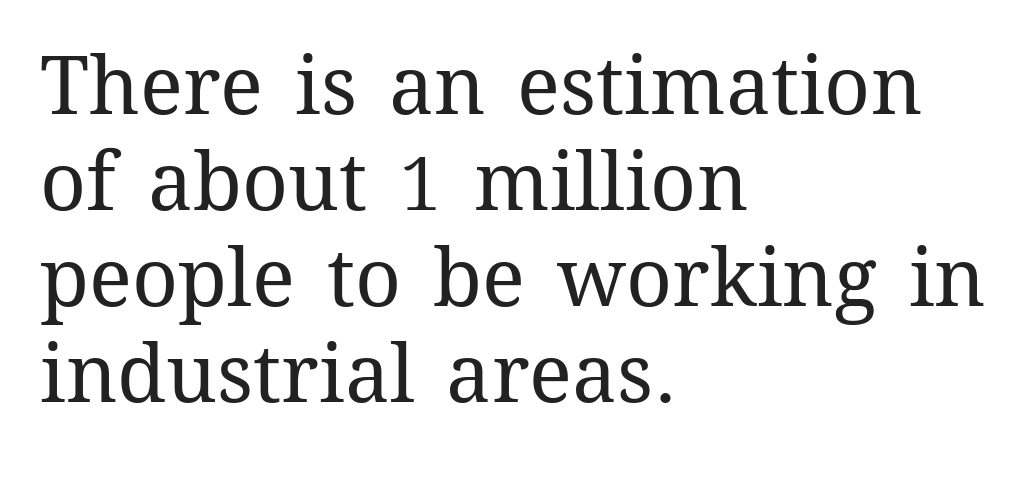
{"italic": "no", "bold": "no", "weight": "regular", "width": "normal", "stroke_contrast": "medium", "x_height": "medium", "monospaced": "no", "underline": "no", "align": "left", "line_spacing_ratio": 1.2, "letter_spacing": "normal", "letter_spacing_em": 0.0, "glyph_px": 80}
